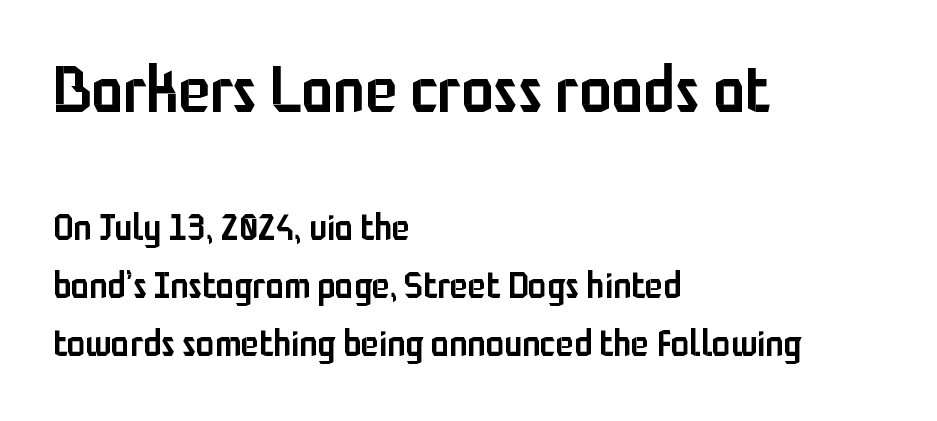
{"serif": "no", "italic": "no", "bold": "semi", "weight": "semibold", "width": "condensed", "stroke_contrast": "low", "x_height": "medium", "monospaced": "no", "underline": "no", "align": "left", "line_spacing": "normal", "line_spacing_ratio": 1.56, "letter_spacing": "normal", "letter_spacing_em": 0.0, "larger_block": "first", "size_ratio": 1.76, "glyph_px": 65}
